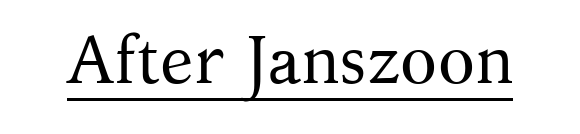
This sample has the flowing, uneven cadence of proportional lettering. Yep, those are serifs on the letters. These lines were composed using upright roman letters. The horizontal fit of the characters is conventional and even.
